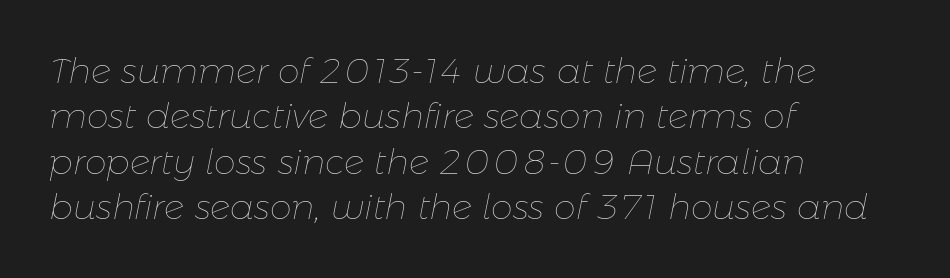
Reading down the block, your eye returns to a fixed left position each line. Nothing unusual about the tracking: characters are spaced as the font intends. This rendering features lettering with no underline. The rows are spaced the way most documents space them. The rendering uses natural spacing where letterforms have individual widths.
